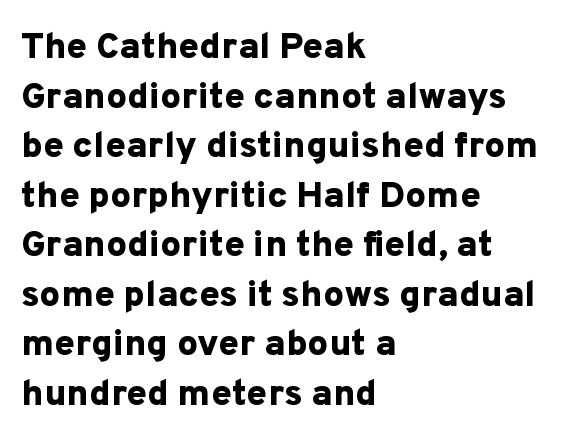
{"serif": "no", "italic": "no", "bold": "yes", "weight": "bold", "width": "normal", "stroke_contrast": "low", "x_height": "medium", "monospaced": "no", "underline": "no", "align": "left", "line_spacing": "normal", "line_spacing_ratio": 1.34, "letter_spacing": "normal", "letter_spacing_em": 0.0, "glyph_px": 37}
